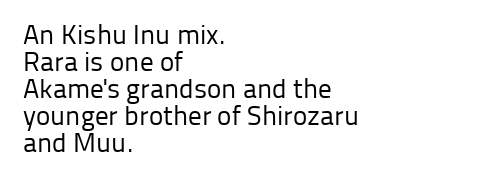
{"italic": "no", "bold": "no", "underline": "no", "align": "left", "line_spacing": "tight", "line_spacing_ratio": 1.0, "letter_spacing": "normal", "letter_spacing_em": 0.0, "glyph_px": 27}
